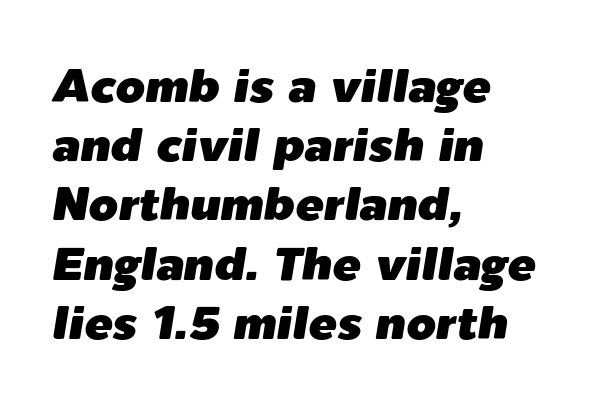
{"italic": "yes", "lean": "right", "slant_degrees": 9, "width": "normal", "stroke_contrast": "low", "x_height": "medium", "monospaced": "no", "underline": "no", "align": "left", "line_spacing": "normal", "line_spacing_ratio": 1.26, "letter_spacing": "normal", "letter_spacing_em": 0.0, "glyph_px": 47}
